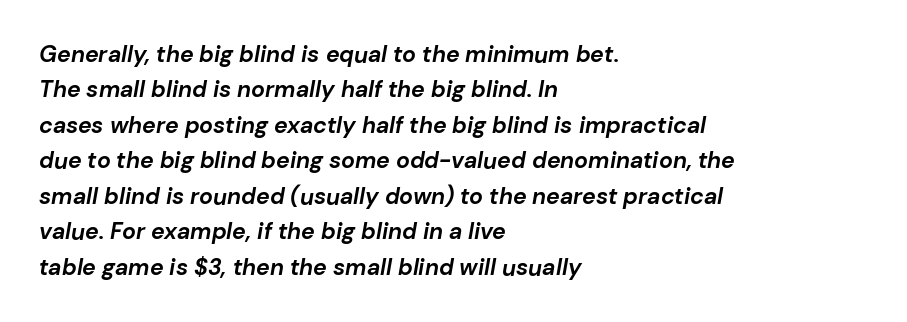
Tall strokes in this sample are angled rather than plumb. Characters follow at the spacing the type designer built in. The paragraph has a hard left edge and a soft right edge. These lines carry a lot of weight — the face is fully bold. The vertical gap from one line to the next is medium.
